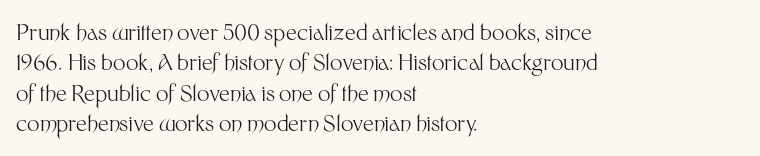
{"italic": "no", "bold": "no", "underline": "no", "align": "left", "line_spacing": "normal", "line_spacing_ratio": 1.38, "letter_spacing": "normal", "letter_spacing_em": 0.0, "glyph_px": 22}
